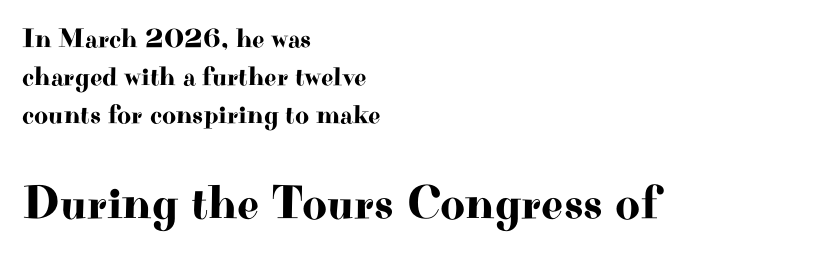
Q: Is the text italic (slanted)? A: No, it is upright.
Q: Is the typeface a serif or a sans-serif typeface? A: Serif.
Q: Is the text underlined? A: No.
Q: How is the paragraph aligned? A: Left-aligned.
Q: Is the spacing between letters normal or unusually wide? A: Normal.
Q: Is the spacing between lines tight, normal or loose? A: Normal.
Q: Which block of text is set in a larger size, the first (top) or the second (bottom)? A: The second (bottom) one.
Q: Width (condensed, normal, or wide)? A: Wide.
Q: Stroke contrast? A: High.
Q: x-height? A: Small.
Q: Monospaced? A: No.
